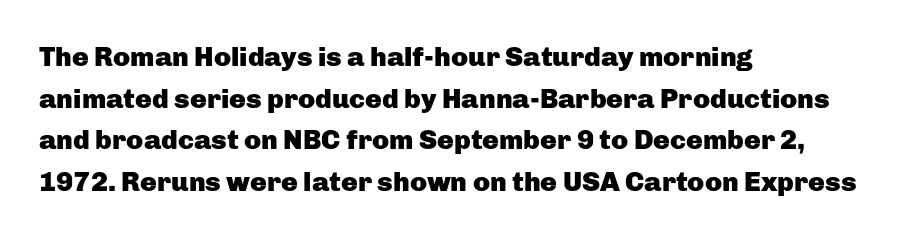
The image shows 28 px heavy sans-serif type, upright; set left-aligned, normal line spacing (1.49x), normal letter spacing, not underlined; low stroke contrast and a medium x-height.
